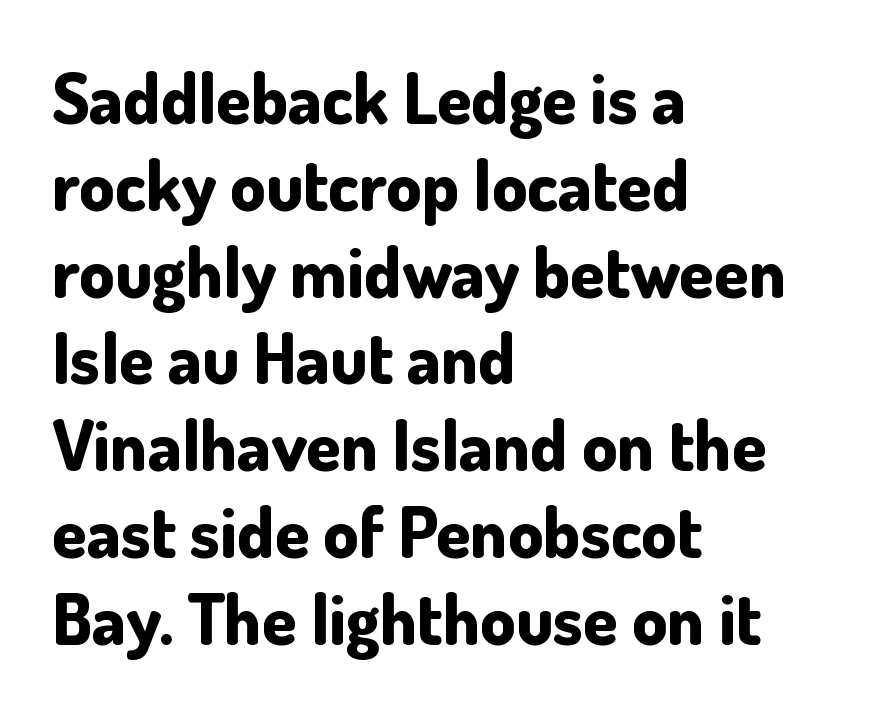
Q: Is the text bold? A: Yes.
Q: Is the text italic (slanted)? A: No, it is upright.
Q: Is the typeface a serif or a sans-serif typeface? A: Sans-serif.
Q: Is the text underlined? A: No.
Q: How is the paragraph aligned? A: Left-aligned.
Q: Is the spacing between letters normal or unusually wide? A: Normal.
Q: Width (condensed, normal, or wide)? A: Normal.
Q: Stroke contrast? A: Low.
Q: x-height? A: Small.
Q: Monospaced? A: No.
